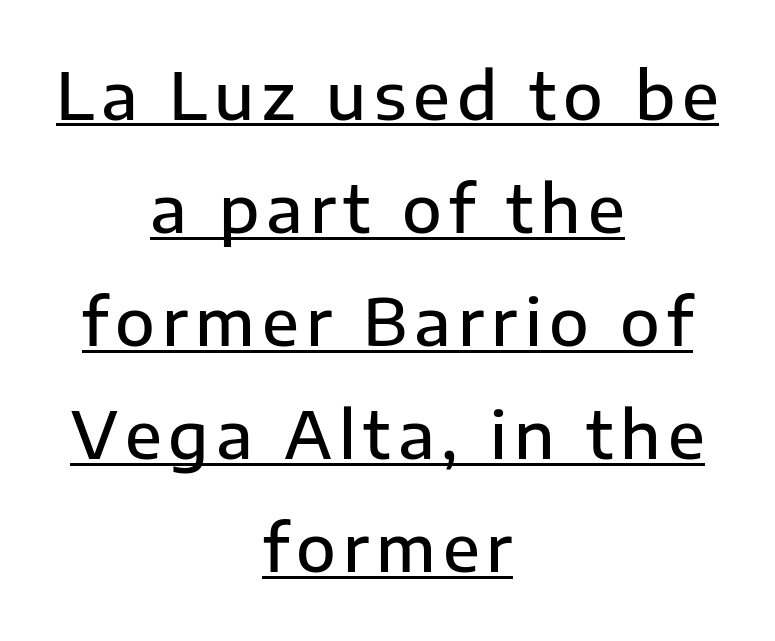
The image shows 65 px semibold sans-serif type, upright; set centered, line spacing 1.74x, underlined; low stroke contrast and a medium x-height.
